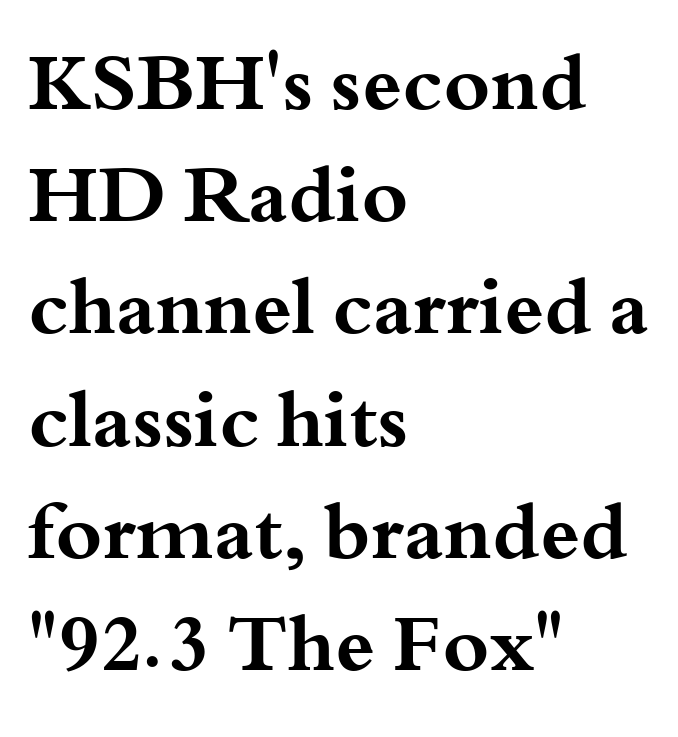
{"serif": "yes", "italic": "no", "bold": "yes", "weight": "bold", "width": "wide", "stroke_contrast": "medium", "x_height": "small", "monospaced": "no", "underline": "no", "align": "left", "line_spacing": "normal", "line_spacing_ratio": 1.42, "letter_spacing": "normal", "letter_spacing_em": 0.0, "glyph_px": 79}
